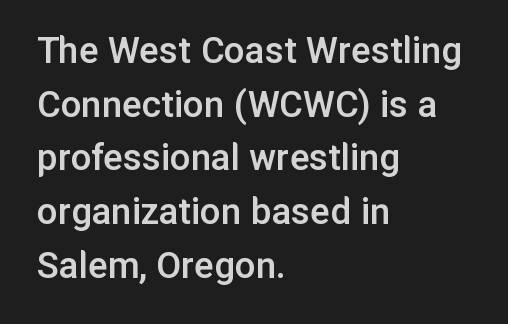
The lines in this sample share a left origin and differ only in where they stop. Spacing verdict: proportional, widths tailored to each character. On the weight axis this lands at semibold, roughly 600. The area under the type is left untouched. The type is set solid horizontally, with unmodified tracking. Ascenders rise straight up at ninety degrees.
